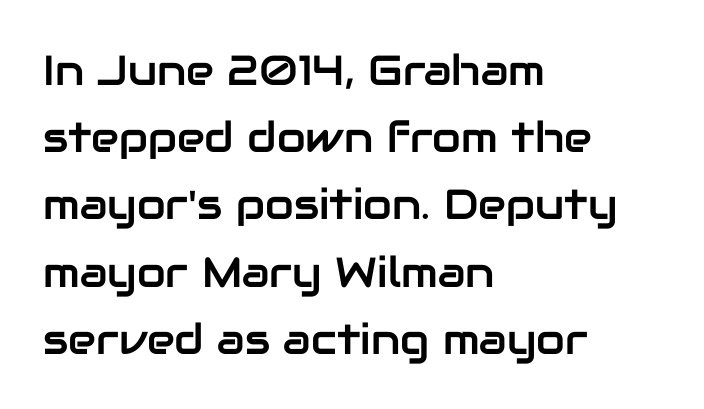
{"serif": "no", "italic": "no", "width": "normal", "stroke_contrast": "low", "x_height": "medium", "monospaced": "no", "underline": "no", "align": "left", "line_spacing": "normal", "line_spacing_ratio": 1.6, "letter_spacing": "normal", "letter_spacing_em": 0.0, "glyph_px": 42}
